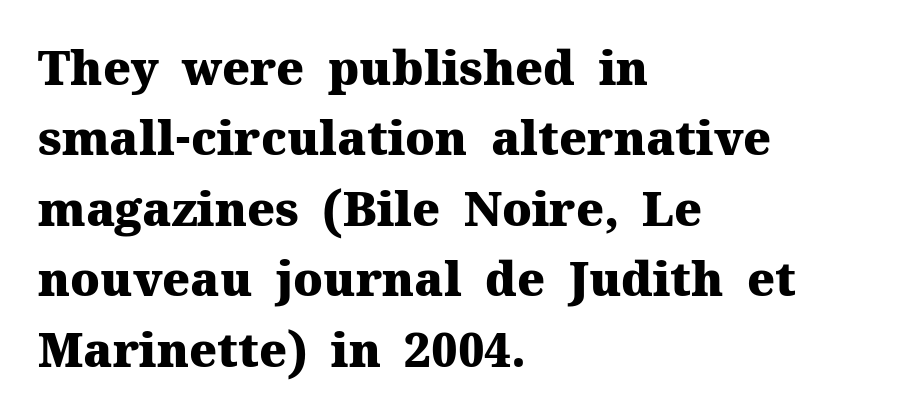
The image shows 47 px heavy serif type, upright; set left-aligned, normal line spacing (1.5x), normal letter spacing, not underlined; medium stroke contrast and a medium x-height.
